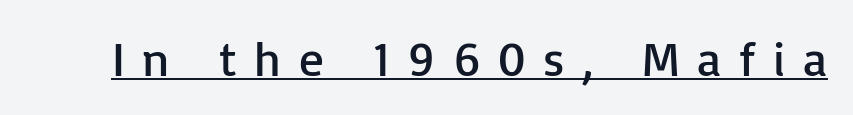
The image shows 49 px regular-weight sans-serif type, upright; set unusually wide letter spacing (+0.36 em), underlined; low stroke contrast and a medium x-height.
